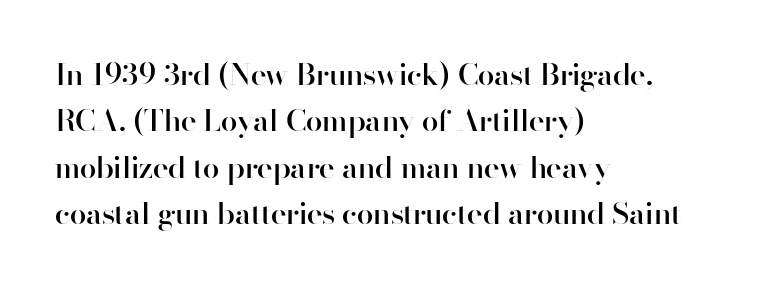
Look at the bottom of the vertical strokes: they stop flat, with no serifs. The letters stand upright; this is a roman face. The area under the type is left untouched. Note the varied advance widths — an 'i' is clearly narrower than an 'm'.
